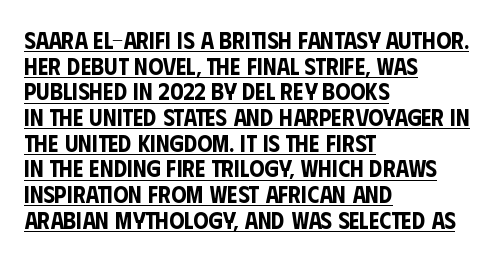
Q: Is the text italic (slanted)? A: No, it is upright.
Q: Is the text underlined? A: Yes.
Q: How is the paragraph aligned? A: Left-aligned.
Q: Is the spacing between letters normal or unusually wide? A: Normal.
Q: Is the spacing between lines tight, normal or loose? A: Tight.
